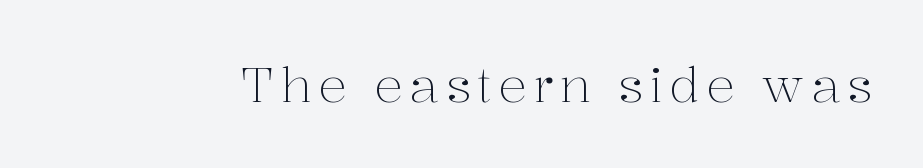
Q: Is the text bold? A: No.
Q: Is the text italic (slanted)? A: No, it is upright.
Q: Is the typeface a serif or a sans-serif typeface? A: Serif.
Q: Is the text underlined? A: No.
Q: Width (condensed, normal, or wide)? A: Normal.
Q: Stroke contrast? A: Medium.
Q: x-height? A: Medium.
Q: Monospaced? A: No.
